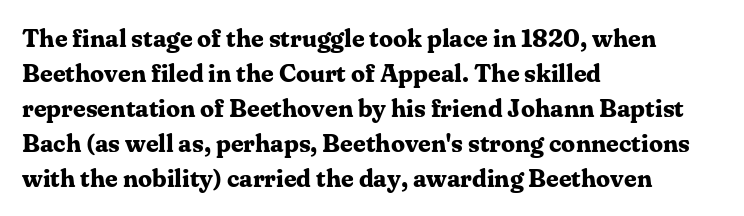
The image shows 25 px bold type, upright; set left-aligned, normal line spacing (1.4x), normal letter spacing, not underlined.
